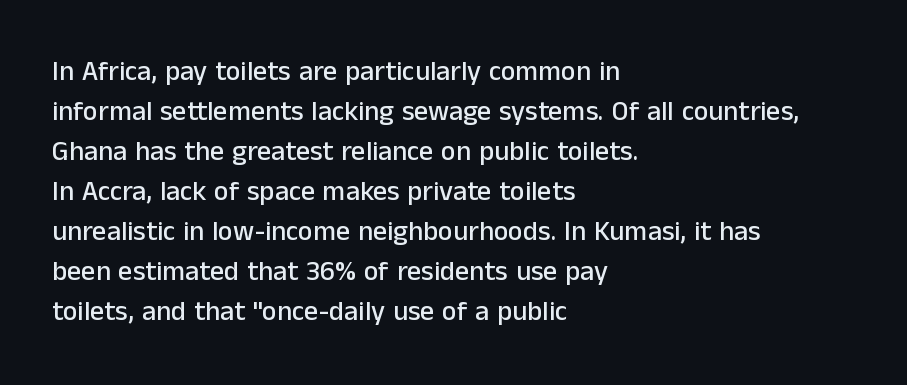
{"serif": "no", "italic": "no", "width": "normal", "stroke_contrast": "low", "x_height": "medium", "monospaced": "no", "underline": "no", "align": "left", "line_spacing": "normal", "line_spacing_ratio": 1.43, "letter_spacing": "normal", "letter_spacing_em": 0.0, "glyph_px": 28}
